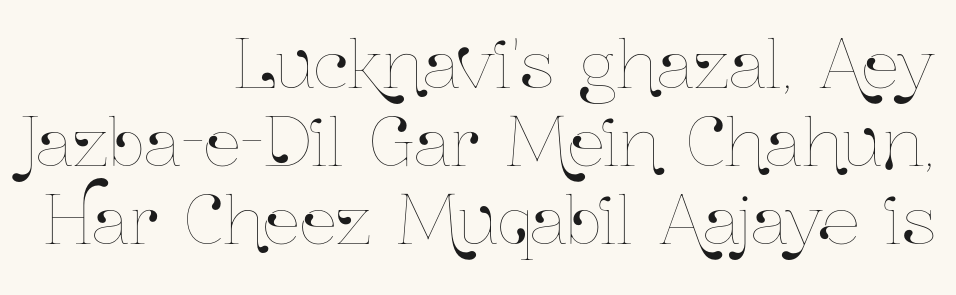
The image shows 66 px condensed type, upright; set right-aligned, line spacing 1.18x, normal letter spacing, not underlined; low stroke contrast and a medium x-height.
